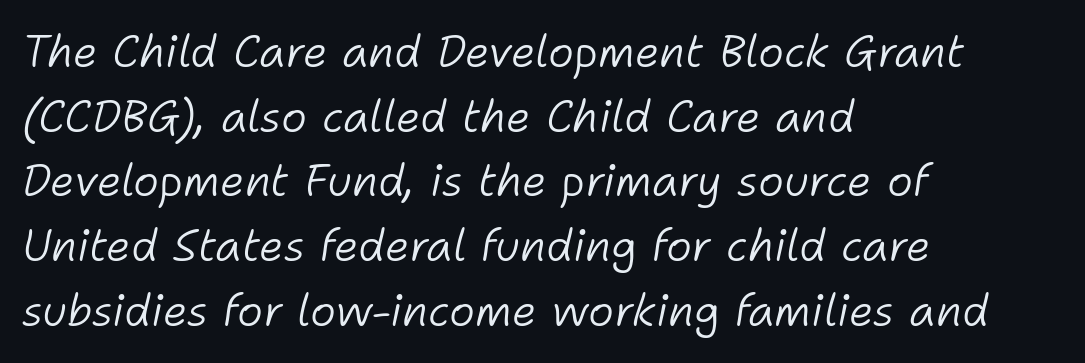
{"italic": "yes", "lean": "right", "slant_degrees": 11, "bold": "no", "weight": "light", "width": "normal", "stroke_contrast": "low", "x_height": "medium", "monospaced": "no", "underline": "no", "align": "left", "line_spacing": "normal", "line_spacing_ratio": 1.47, "letter_spacing": "normal", "letter_spacing_em": 0.0, "glyph_px": 44}
